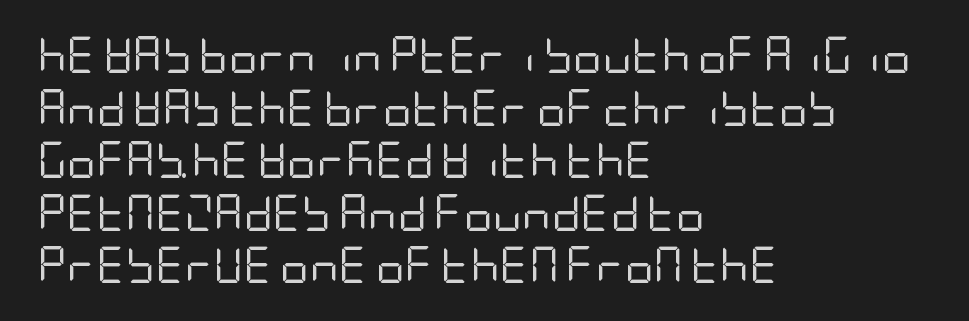
{"serif": "no", "italic": "no", "bold": "no", "weight": "regular", "width": "condensed", "stroke_contrast": "low", "x_height": "large", "underline": "no", "align": "left", "line_spacing": "normal", "line_spacing_ratio": 1.46, "letter_spacing": "normal", "letter_spacing_em": 0.0, "glyph_px": 36}
